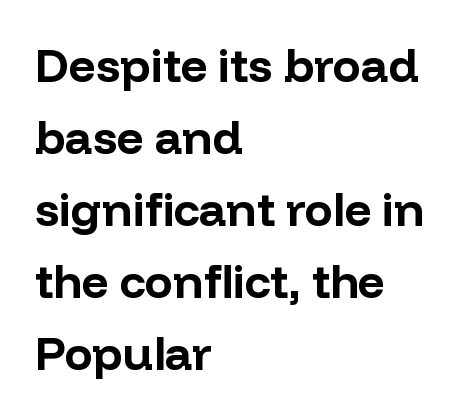
Q: Is the text bold? A: Yes.
Q: Is the text italic (slanted)? A: No, it is upright.
Q: Is the typeface a serif or a sans-serif typeface? A: Sans-serif.
Q: Is the text underlined? A: No.
Q: How is the paragraph aligned? A: Left-aligned.
Q: Is the spacing between letters normal or unusually wide? A: Normal.
Q: Is the spacing between lines tight, normal or loose? A: Normal.
Q: Width (condensed, normal, or wide)? A: Normal.
Q: Stroke contrast? A: Low.
Q: x-height? A: Medium.
Q: Monospaced? A: No.
